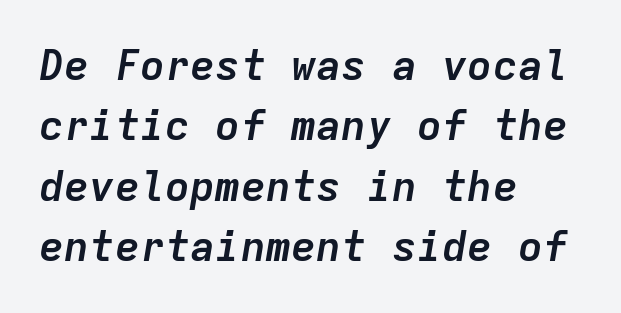
What's the leading like? Ordinary, nothing unusual. Characters are canted at an angle relative to the baseline's perpendicular. These lines are set flush left with a ragged right edge. You could count columns in this text — the font is strictly monospaced.
